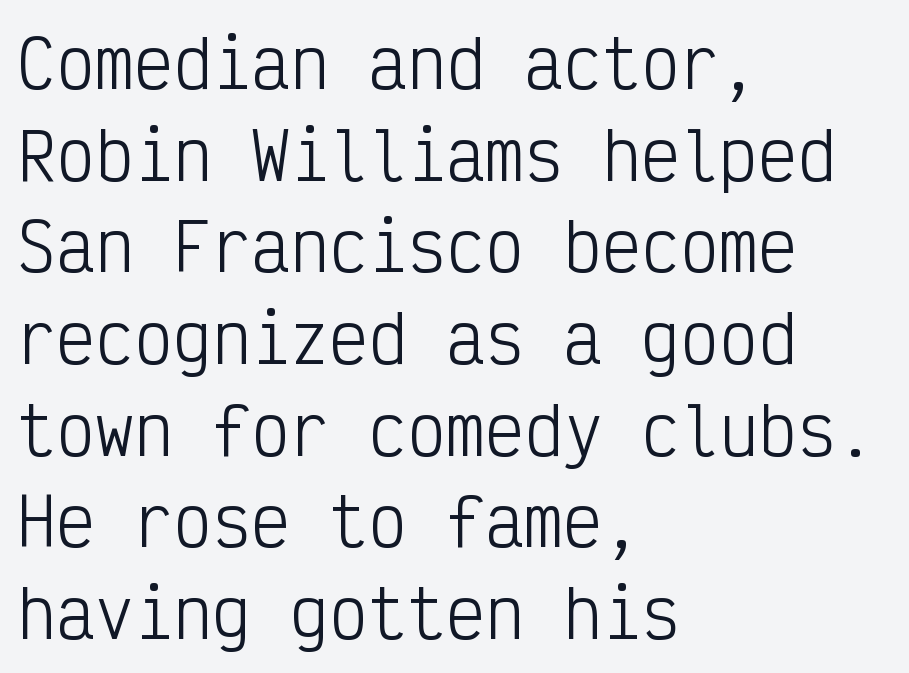
Is the block centered? No — it sits flush against the left margin. The letterforms sit at book weight or below. This rendering features lettering with no underline. Is there any slant? The stems are plumb.
